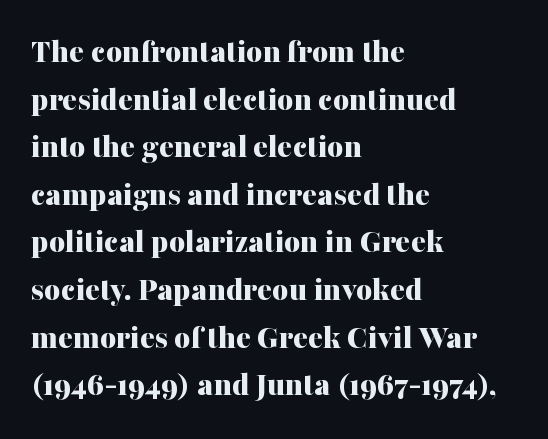
{"serif": "yes", "italic": "no", "bold": "yes", "weight": "bold", "width": "normal", "stroke_contrast": "medium", "x_height": "medium", "monospaced": "no", "underline": "no", "align": "left", "line_spacing": "normal", "line_spacing_ratio": 1.36, "letter_spacing": "normal", "letter_spacing_em": 0.0, "glyph_px": 35}
